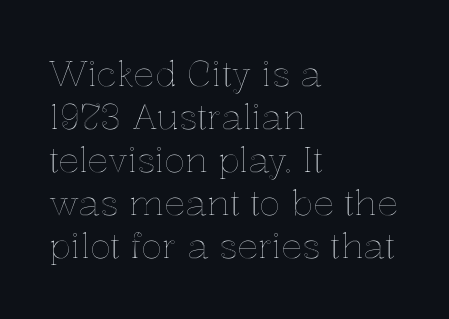
{"italic": "no", "width": "normal", "x_height": "medium", "monospaced": "no", "underline": "no", "align": "left", "line_spacing_ratio": 1.23, "letter_spacing": "normal", "letter_spacing_em": 0.0, "glyph_px": 35}
